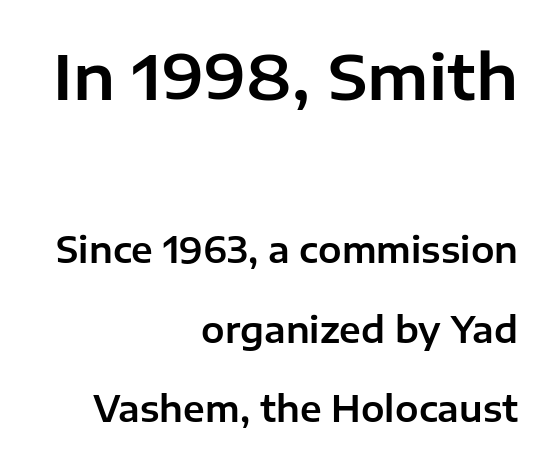
Q: Is the text italic (slanted)? A: No, it is upright.
Q: Is the typeface a serif or a sans-serif typeface? A: Sans-serif.
Q: Is the text underlined? A: No.
Q: How is the paragraph aligned? A: Right-aligned.
Q: Is the spacing between letters normal or unusually wide? A: Normal.
Q: Is the spacing between lines tight, normal or loose? A: Loose.
Q: Which block of text is set in a larger size, the first (top) or the second (bottom)? A: The first (top) one.
Q: Width (condensed, normal, or wide)? A: Normal.
Q: Stroke contrast? A: Low.
Q: x-height? A: Medium.
Q: Monospaced? A: No.
